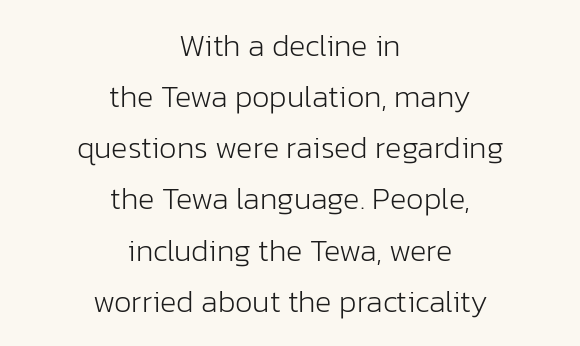
Q: Is the text bold? A: No.
Q: Is the text italic (slanted)? A: No, it is upright.
Q: Is the typeface a serif or a sans-serif typeface? A: Sans-serif.
Q: Is the text underlined? A: No.
Q: How is the paragraph aligned? A: Centered.
Q: Is the spacing between letters normal or unusually wide? A: Normal.
Q: Is the spacing between lines tight, normal or loose? A: Normal.
Q: Width (condensed, normal, or wide)? A: Normal.
Q: Stroke contrast? A: Low.
Q: x-height? A: Medium.
Q: Monospaced? A: No.
